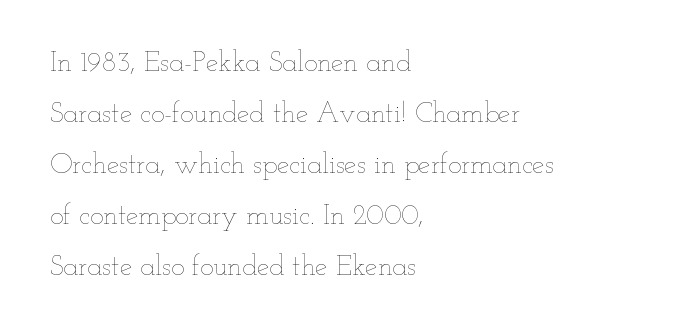
The image shows 28 px thin, wide type, upright; set left-aligned, line spacing 1.82x, normal letter spacing, not underlined; low stroke contrast and a small x-height.
